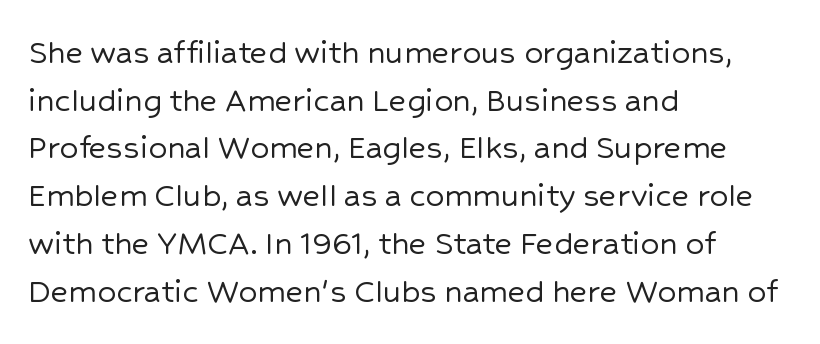
{"serif": "no", "italic": "no", "width": "normal", "stroke_contrast": "low", "x_height": "medium", "monospaced": "no", "underline": "no", "align": "left", "line_spacing": "normal", "line_spacing_ratio": 1.29, "letter_spacing": "normal", "letter_spacing_em": 0.0, "glyph_px": 37}
